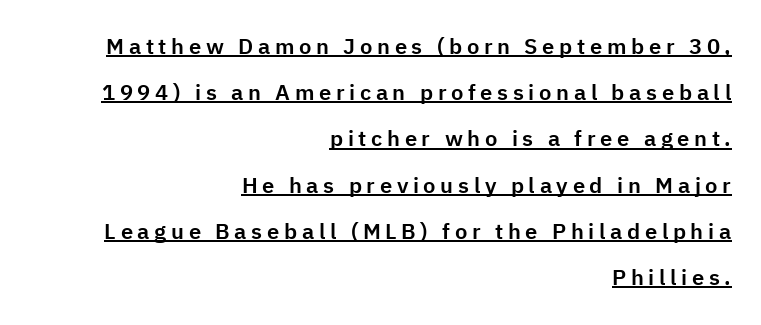
Q: Is the text italic (slanted)? A: No, it is upright.
Q: Is the text underlined? A: Yes.
Q: How is the paragraph aligned? A: Right-aligned.
Q: Is the spacing between letters normal or unusually wide? A: Unusually wide.
Q: Is the spacing between lines tight, normal or loose? A: Loose.
